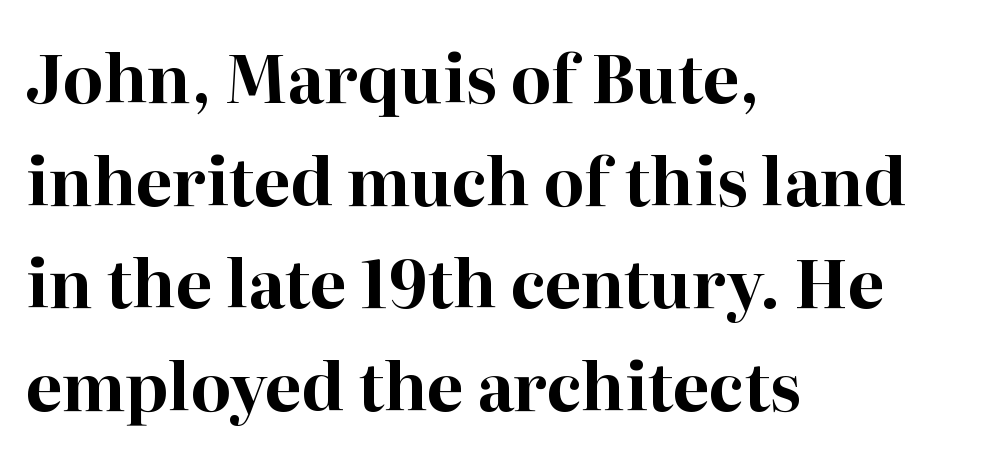
{"serif": "yes", "italic": "no", "bold": "yes", "weight": "bold", "width": "normal", "stroke_contrast": "high", "x_height": "medium", "monospaced": "no", "underline": "no", "align": "left", "line_spacing": "normal", "line_spacing_ratio": 1.58, "letter_spacing": "normal", "letter_spacing_em": 0.0, "glyph_px": 65}
